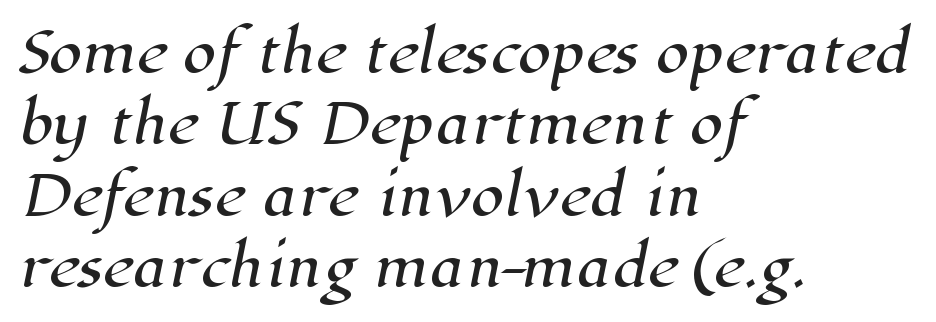
Honestly, the letter spacing is just normal — you wouldn't notice it. Has an underline been added? It has not. Is there much room between lines? A standard amount, neither cramped nor airy. You could not count columns in this text — the font is proportionally spaced. The designer went with a serif here, giving each stem small feet. In CSS terms this would be text-align: left.
